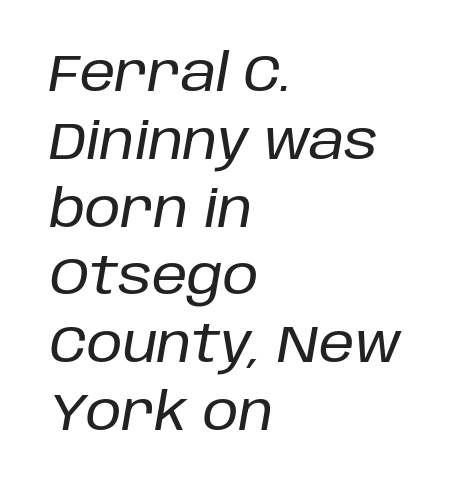
Designer's note — italics engaged. Visually the block forms a straight wall on the left and a jagged coastline on the right. Does extra space separate the letters? No, they use regular spacing. The space between consecutive lines is moderate. The face used here is proportionally spaced, like ordinary book or web type. The gap between lines stays unmarked.
